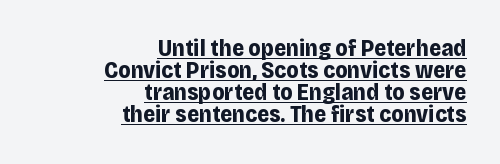
Ascenders rise straight up at ninety degrees. Words appear dense and cohesive because spacing is normal. The passage shown is emphatically bold. Underlining? Definitely there. Where is the straight margin? On the right. Very little white space separates one row of letters from the next.
